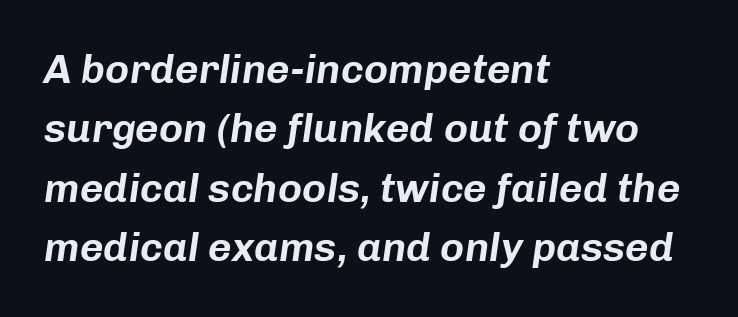
Q: Is the text italic (slanted)? A: Yes, it leans right by about 8 degrees.
Q: Is the text underlined? A: No.
Q: How is the paragraph aligned? A: Left-aligned.
Q: Is the spacing between letters normal or unusually wide? A: Normal.
Q: Is the spacing between lines tight, normal or loose? A: Normal.
Q: Width (condensed, normal, or wide)? A: Normal.
Q: Stroke contrast? A: Low.
Q: x-height? A: Medium.
Q: Monospaced? A: No.
